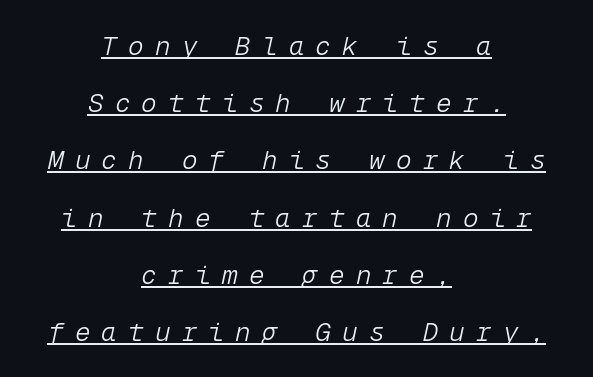
The sample's only ornament is a line tracing under the words. Leftover space on each line is divided equally before and after the words. How are the letters spaced? Widely, with obvious added tracking. Weight class: somewhere from thin through regular. Loosely led — the rows are spread out.
